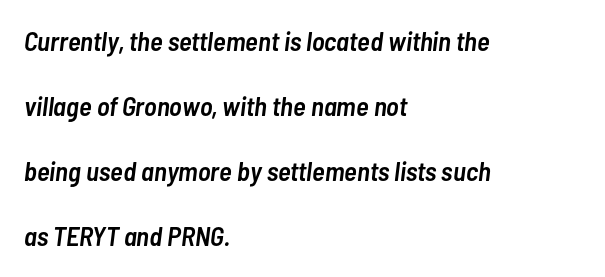
The image shows 27 px text type, italic (leaning right); set left-aligned, loose line spacing (2.41x), normal letter spacing, not underlined.
